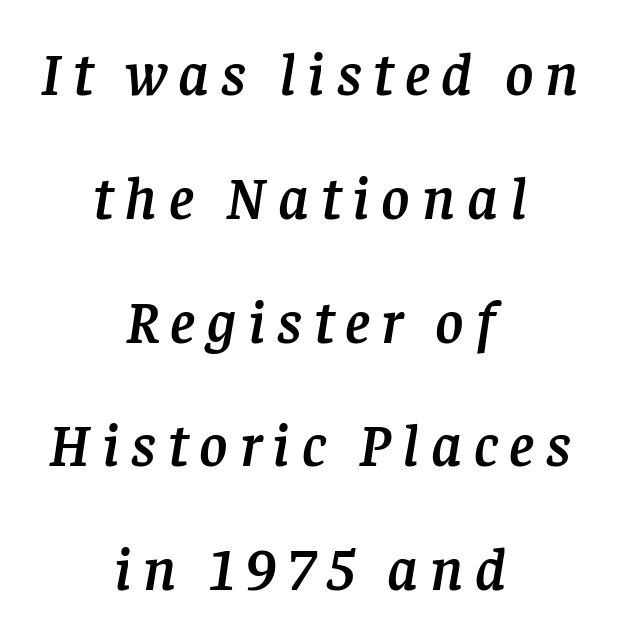
The image shows 61 px serif type, italic (leaning right); set centered, loose line spacing (2.03x), not underlined; low stroke contrast and a large x-height.
